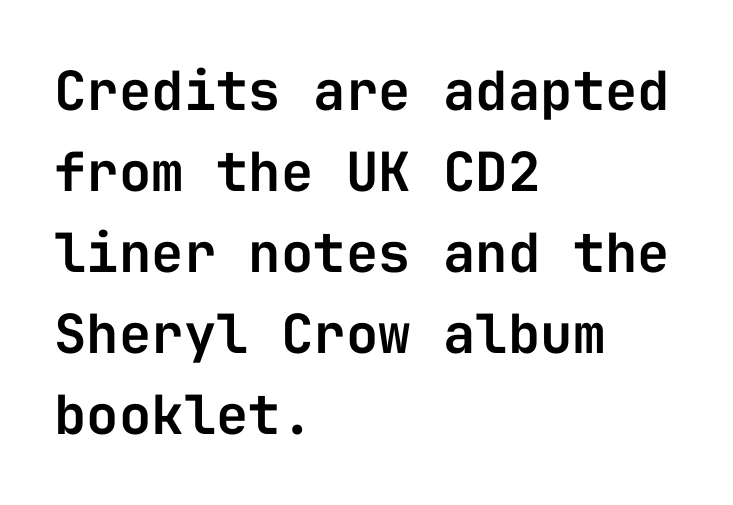
Q: Is the text italic (slanted)? A: No, it is upright.
Q: Is the typeface a serif or a sans-serif typeface? A: Sans-serif.
Q: Is the text underlined? A: No.
Q: How is the paragraph aligned? A: Left-aligned.
Q: Is the spacing between letters normal or unusually wide? A: Normal.
Q: Is the spacing between lines tight, normal or loose? A: Normal.
Q: Width (condensed, normal, or wide)? A: Normal.
Q: Stroke contrast? A: Low.
Q: x-height? A: Medium.
Q: Monospaced? A: Yes.
